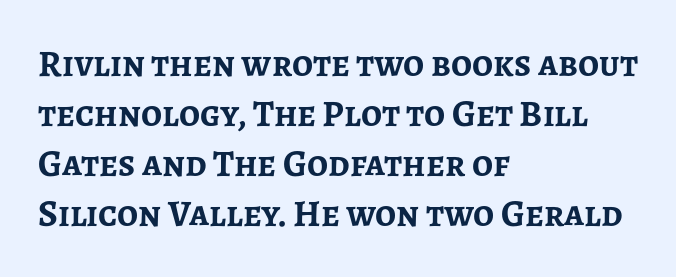
Q: Is the text bold? A: Yes.
Q: Is the text italic (slanted)? A: No, it is upright.
Q: Is the typeface a serif or a sans-serif typeface? A: Sans-serif.
Q: Is the text underlined? A: No.
Q: How is the paragraph aligned? A: Left-aligned.
Q: Is the spacing between letters normal or unusually wide? A: Normal.
Q: Is the spacing between lines tight, normal or loose? A: Normal.
Q: Width (condensed, normal, or wide)? A: Normal.
Q: Stroke contrast? A: Low.
Q: x-height? A: Medium.
Q: Monospaced? A: No.
